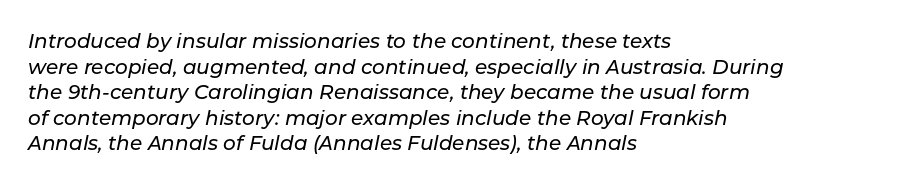
Q: Is the text italic (slanted)? A: Yes, it leans right by about 11 degrees.
Q: Is the text underlined? A: No.
Q: How is the paragraph aligned? A: Left-aligned.
Q: Is the spacing between letters normal or unusually wide? A: Normal.
Q: Is the spacing between lines tight, normal or loose? A: Normal.
